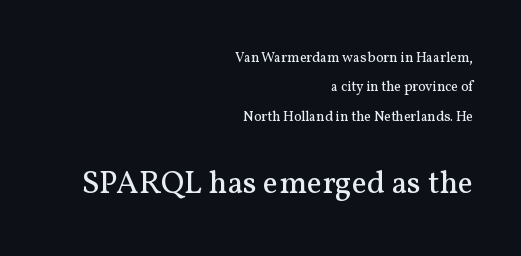
Q: Is the text bold? A: No.
Q: Is the text italic (slanted)? A: No, it is upright.
Q: Is the typeface a serif or a sans-serif typeface? A: Serif.
Q: Is the text underlined? A: No.
Q: How is the paragraph aligned? A: Right-aligned.
Q: Is the spacing between letters normal or unusually wide? A: Normal.
Q: Is the spacing between lines tight, normal or loose? A: Loose.
Q: Which block of text is set in a larger size, the first (top) or the second (bottom)? A: The second (bottom) one.
Q: Width (condensed, normal, or wide)? A: Normal.
Q: Stroke contrast? A: Medium.
Q: x-height? A: Medium.
Q: Monospaced? A: No.
